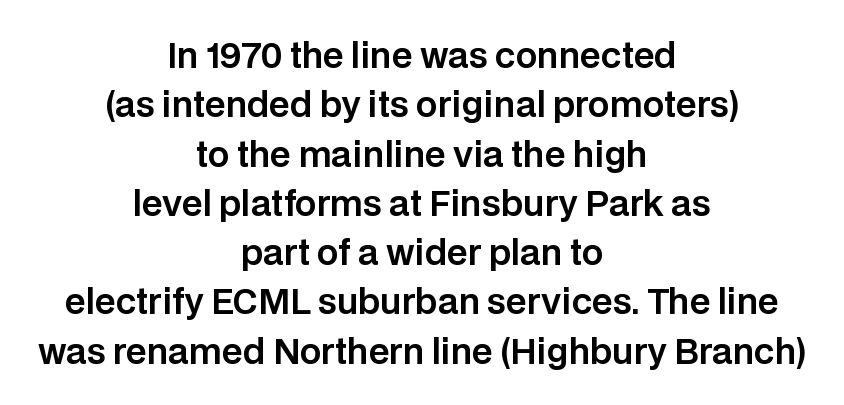
The letterforms sit shoulder to shoulder at normal distance. Ordinary non-slanted type is in use. The setting favours the middle, as headings and verse often do. Classification — sans serif.
